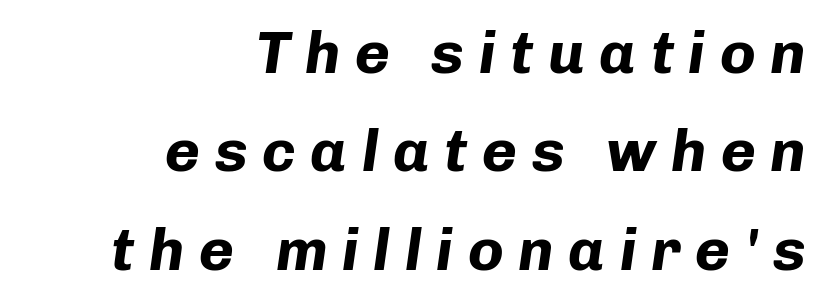
The image shows 60 px bold type, italic (leaning right); set right-aligned, normal line spacing (1.64x), unusually wide letter spacing (+0.24 em), not underlined; low stroke contrast and a medium x-height.
